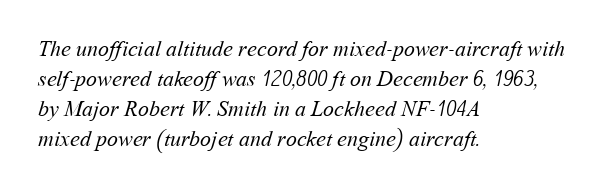
The image shows 22 px text type; set left-aligned, normal line spacing (1.36x), normal letter spacing, not underlined.
